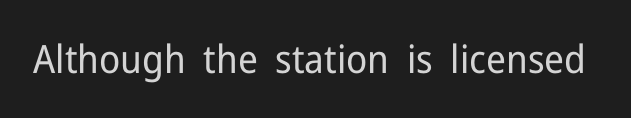
A typesetter would mark this as roman, not italic. The glyphs are unaccompanied by any horizontal stroke below them. The weight tops out at a normal text grade. Here the glyphs are tracked normally, forming tight word shapes. Letterform terminals end flat and unadorned throughout the passage.
